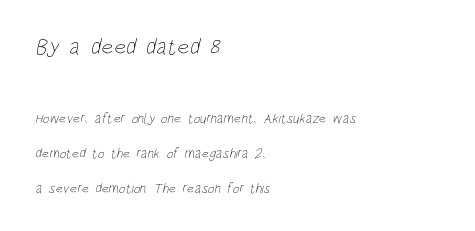
Q: Is the text bold? A: No.
Q: Is the text underlined? A: No.
Q: How is the paragraph aligned? A: Left-aligned.
Q: Is the spacing between letters normal or unusually wide? A: Normal.
Q: Is the spacing between lines tight, normal or loose? A: Loose.
Q: Which block of text is set in a larger size, the first (top) or the second (bottom)? A: The first (top) one.
